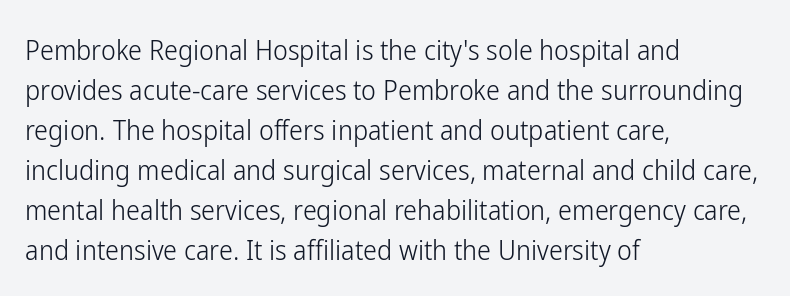
The image shows 28 px light, condensed sans-serif type, upright; set left-aligned, normal line spacing (1.43x), normal letter spacing, not underlined; low stroke contrast and a medium x-height.
